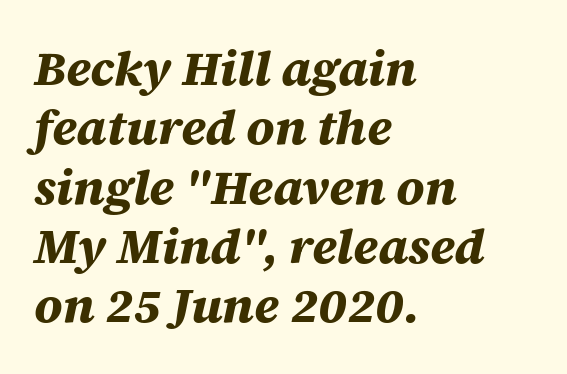
Observe the ordinary spacing: letters are neighbours, not strangers. The rendering anchors every line to the left-hand side. The passage shown is typed in a proportional face where columns would drift. Pretty heavy lettering here — definitely bold.
